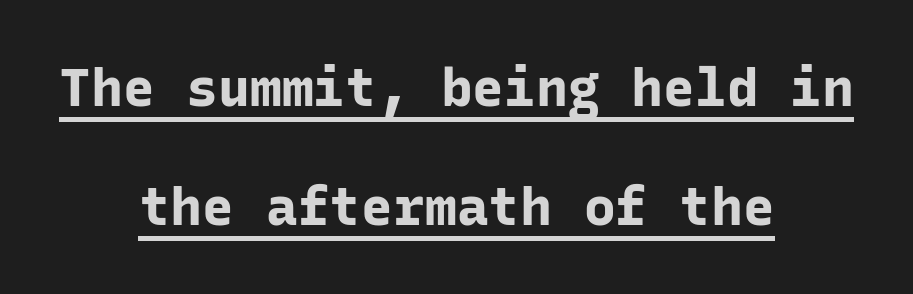
Typeset on center — no edge is straight. Each new line begins a long way beneath the previous one. Underlined type. Students, note that the glyphs here touch the page at normal intervals. I'd describe the lettering as bold — thick and assertive.
